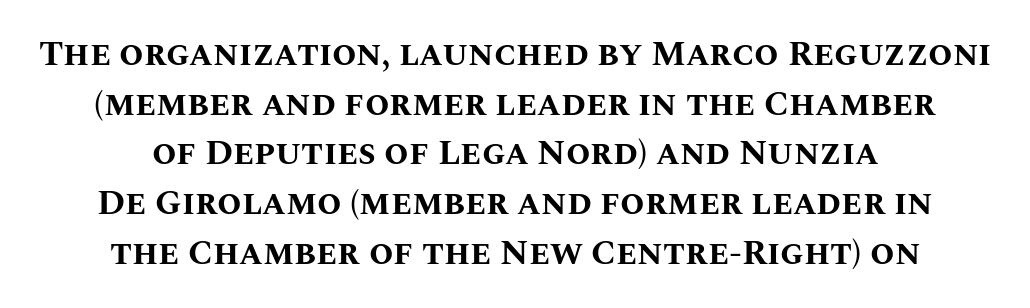
These lines are rendered in a variable-pitch font. You could call the tracking neutral — neither tight nor loose. Bold? Absolutely — the strokes are thick and heavy. Which margin do the lines hug? Neither — every line sits in the middle.
